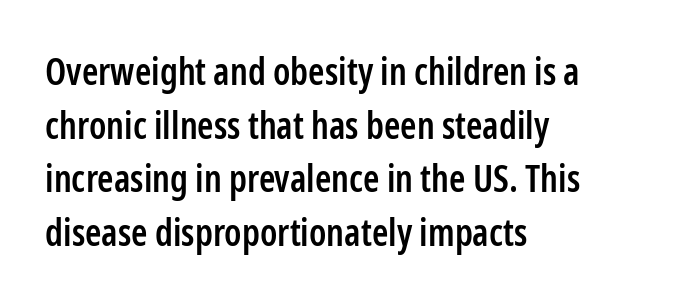
The image shows 37 px semibold, condensed sans-serif type, upright; set left-aligned, normal line spacing (1.45x), normal letter spacing, not underlined; low stroke contrast and a medium x-height.
